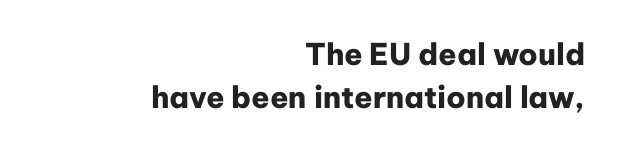
Q: Is the text bold? A: Yes.
Q: Is the text italic (slanted)? A: No, it is upright.
Q: Is the typeface a serif or a sans-serif typeface? A: Sans-serif.
Q: Is the text underlined? A: No.
Q: How is the paragraph aligned? A: Right-aligned.
Q: Is the spacing between letters normal or unusually wide? A: Normal.
Q: Is the spacing between lines tight, normal or loose? A: Normal.
Q: Width (condensed, normal, or wide)? A: Normal.
Q: Stroke contrast? A: Low.
Q: x-height? A: Medium.
Q: Monospaced? A: No.
